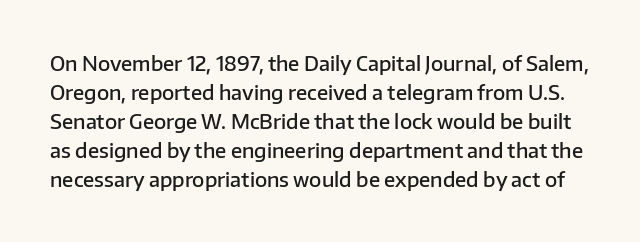
Q: Is the text bold? A: Semi-bold.
Q: Is the text italic (slanted)? A: No, it is upright.
Q: Is the text underlined? A: No.
Q: Is the spacing between letters normal or unusually wide? A: Normal.
Q: Is the spacing between lines tight, normal or loose? A: Normal.
